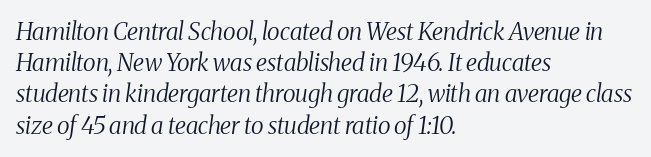
The image shows 24 px text type, italic (leaning right); set left-aligned, normal line spacing (1.3x), normal letter spacing, not underlined.
